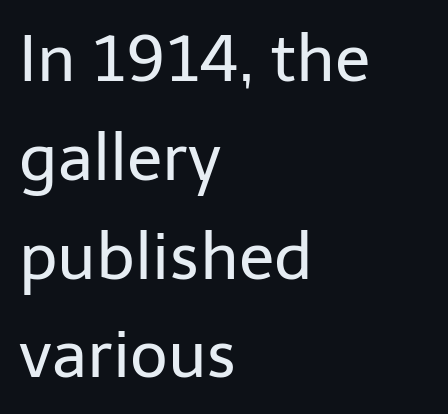
The image shows 65 px regular-weight sans-serif type, upright; set left-aligned, normal line spacing (1.52x), normal letter spacing, not underlined; low stroke contrast and a medium x-height.
